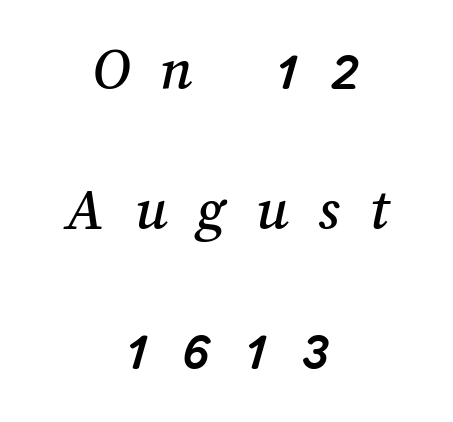
The image shows 62 px text type; set centered, loose line spacing (2.26x), unusually wide letter spacing (+0.48 em), not underlined; medium stroke contrast and a medium x-height.
